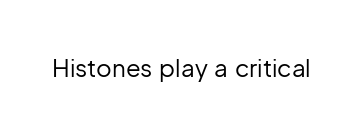
Only glyphs here, with clear space below each row. Notice how the stems are strictly vertical — no italics here. Between one letter and the next there's only the usual sliver of space. Is this a heavy cut? Hardly; it is regular or lighter.
